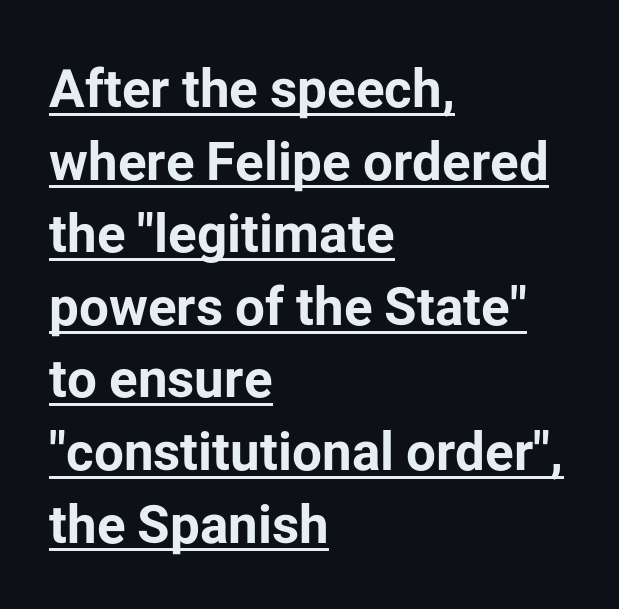
The typesetter chose a ragged-right arrangement here. Leading: standard. Typographic density is high because the face is bold. Standard letterfit; no display-style spreading of the glyphs. Proportional: the letters do not fall into vertical columns.
